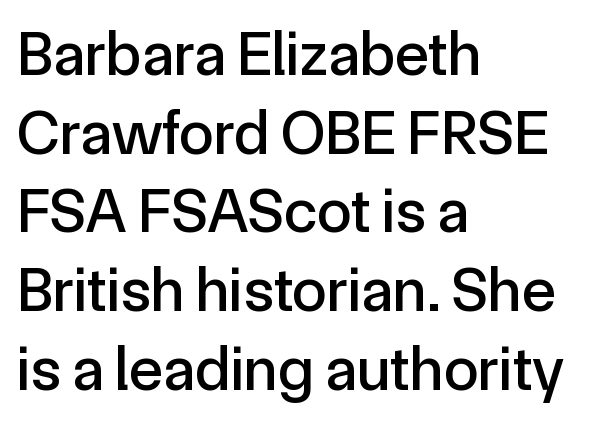
Q: Is the text italic (slanted)? A: No, it is upright.
Q: Is the typeface a serif or a sans-serif typeface? A: Sans-serif.
Q: Is the text underlined? A: No.
Q: How is the paragraph aligned? A: Left-aligned.
Q: Is the spacing between letters normal or unusually wide? A: Normal.
Q: Is the spacing between lines tight, normal or loose? A: Normal.
Q: Width (condensed, normal, or wide)? A: Normal.
Q: x-height? A: Medium.
Q: Monospaced? A: No.
